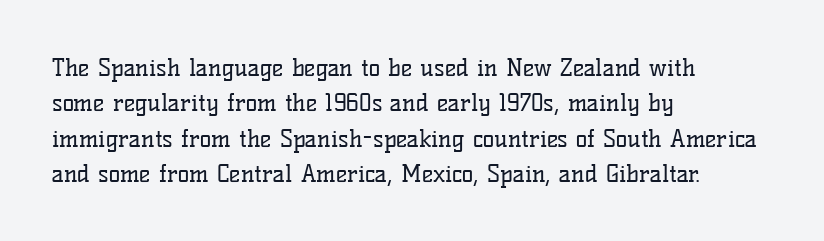
Q: Is the text bold? A: No.
Q: Is the text italic (slanted)? A: No, it is upright.
Q: Is the text underlined? A: No.
Q: How is the paragraph aligned? A: Left-aligned.
Q: Is the spacing between letters normal or unusually wide? A: Normal.
Q: Is the spacing between lines tight, normal or loose? A: Normal.
